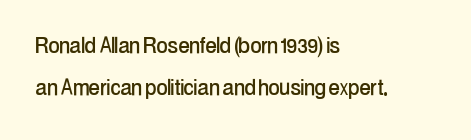
A typesetter would call this zero additional tracking. Line beginnings align vertically; line endings do not. The leading is moderate, giving the passage an even texture. No italicization has been applied; the sample stays upright. This rendering features lettering with no underline.
